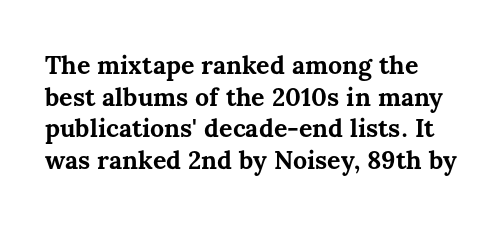
Compared with typical paragraphs, the rows here are spaced about the same. The strokes are fattened all the way to bold. You can tell it's not italic because the verticals are truly vertical. Underlining? Definitely not there. Is the letter spacing exaggerated? No — it looks like the ordinary default.
